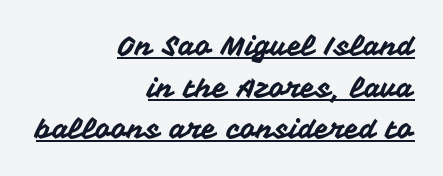
Q: Is the text italic (slanted)? A: Yes.
Q: Is the text underlined? A: Yes.
Q: How is the paragraph aligned? A: Right-aligned.
Q: Is the spacing between letters normal or unusually wide? A: Normal.
Q: Is the spacing between lines tight, normal or loose? A: Normal.
